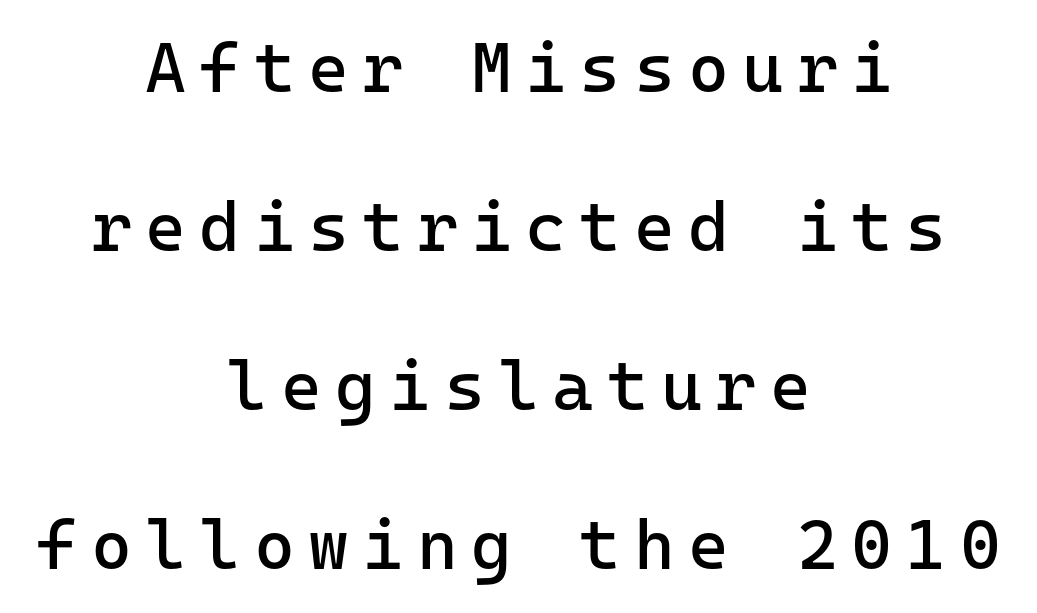
The image shows 70 px regular-weight sans-serif type, upright, monospaced; set centered, loose line spacing (2.27x), not underlined; low stroke contrast and a medium x-height.
